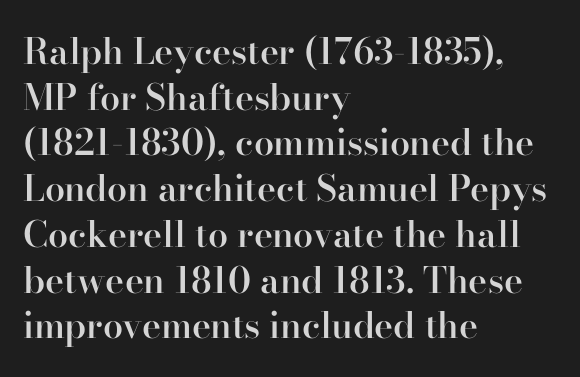
Q: Is the text bold? A: Semi-bold.
Q: Is the text italic (slanted)? A: No, it is upright.
Q: Is the typeface a serif or a sans-serif typeface? A: Serif.
Q: Is the text underlined? A: No.
Q: How is the paragraph aligned? A: Left-aligned.
Q: Is the spacing between letters normal or unusually wide? A: Normal.
Q: Is the spacing between lines tight, normal or loose? A: Normal.
Q: Width (condensed, normal, or wide)? A: Normal.
Q: Stroke contrast? A: High.
Q: x-height? A: Small.
Q: Monospaced? A: No.
